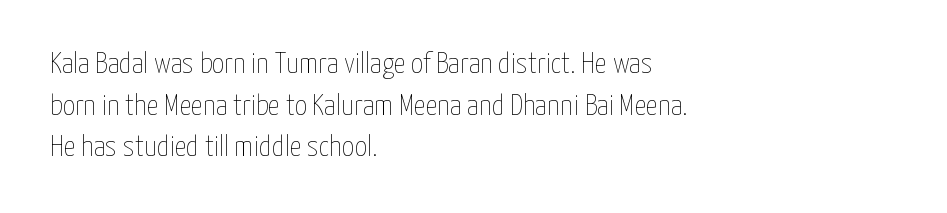
The image shows 30 px thin, condensed type, upright; set left-aligned, normal line spacing (1.39x), normal letter spacing, not underlined; low stroke contrast and a medium x-height.
